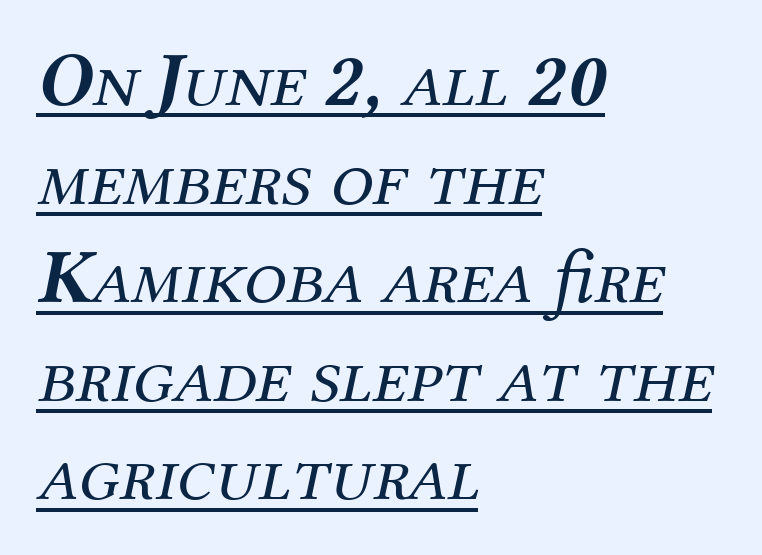
The image shows 77 px regular-weight serif type, italic (leaning right); set left-aligned, normal line spacing (1.28x), normal letter spacing, underlined; medium stroke contrast and a medium x-height.
